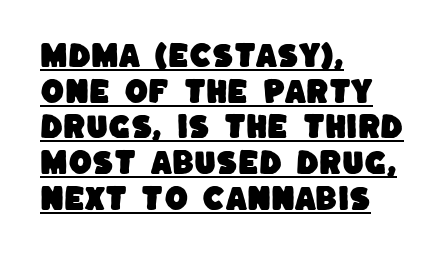
Q: Is the text underlined? A: Yes.
Q: How is the paragraph aligned? A: Left-aligned.
Q: Is the spacing between letters normal or unusually wide? A: Normal.
Q: Is the spacing between lines tight, normal or loose? A: Normal.
